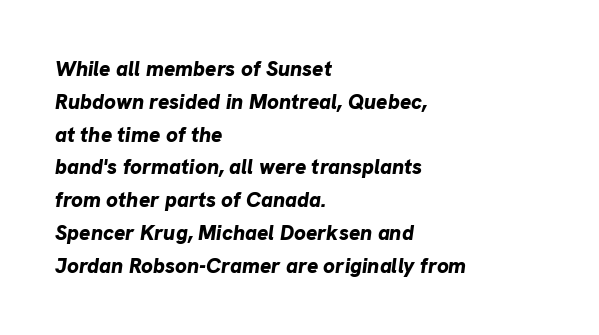
Q: Is the text bold? A: Yes.
Q: Is the text italic (slanted)? A: Yes, it leans right by about 8 degrees.
Q: Is the text underlined? A: No.
Q: How is the paragraph aligned? A: Left-aligned.
Q: Is the spacing between letters normal or unusually wide? A: Normal.
Q: Is the spacing between lines tight, normal or loose? A: Normal.
